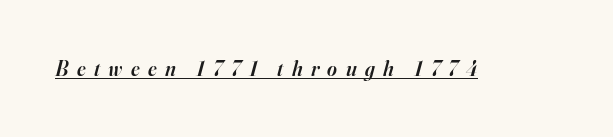
Q: Is the text bold? A: Semi-bold.
Q: Is the text italic (slanted)? A: Yes, it leans right by about 16 degrees.
Q: Is the text underlined? A: Yes.
Q: Is the spacing between letters normal or unusually wide? A: Unusually wide.
